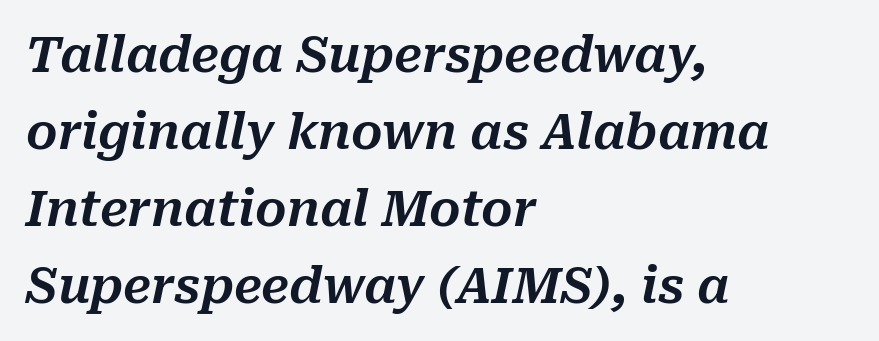
Looking at the ascenders, they clearly lean. The specimen omits any rule beneath the text block's lines. Layout note: lines flush left. Varying glyph widths throughout — classic text-font behaviour. This rendering leaves character spacing at its baseline value.
